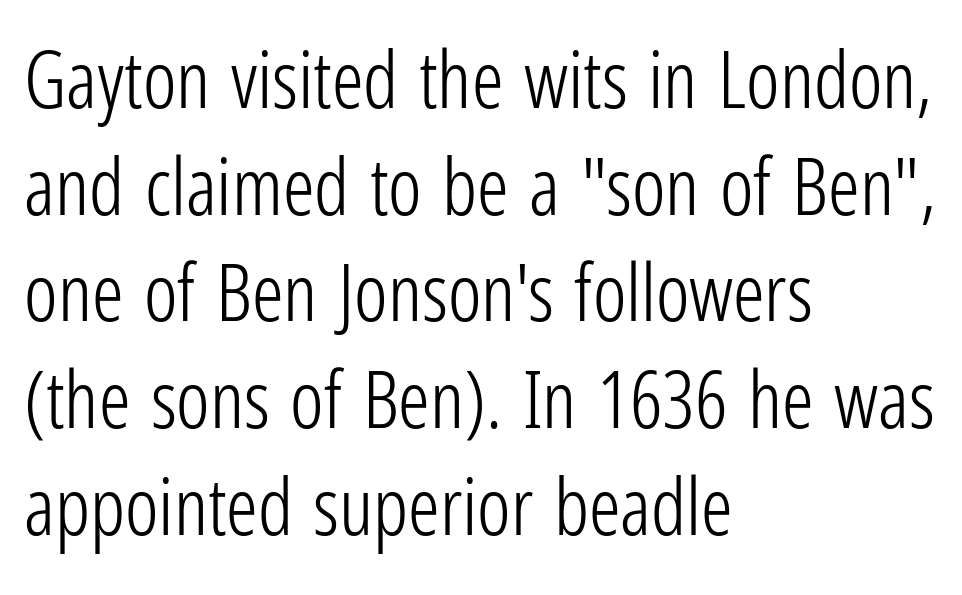
Type without underlining. Letters have the restrained weight of plain body copy at most. The passage shown is typed in a proportional face where columns would drift. The space between consecutive lines is moderate. A typesetter would mark this as roman, not italic.
